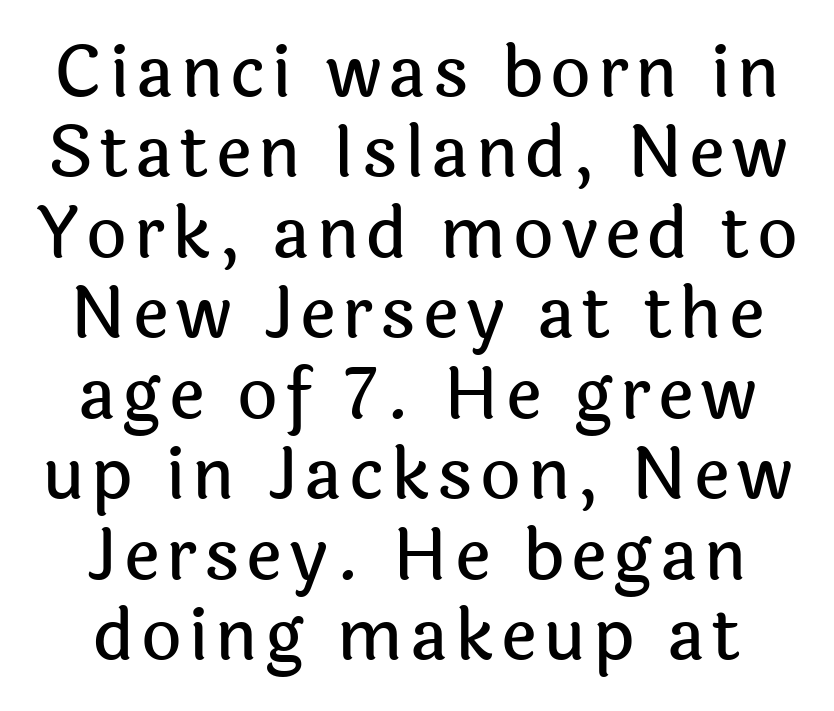
The rendering uses natural spacing where letterforms have individual widths. Underlining? Definitely not there. If you measured baseline to baseline, you'd find a short distance. These lines are centered, leaving both edges ragged. A typesetter would mark this as roman, not italic. The glyphs in this specimen are sans serif.
